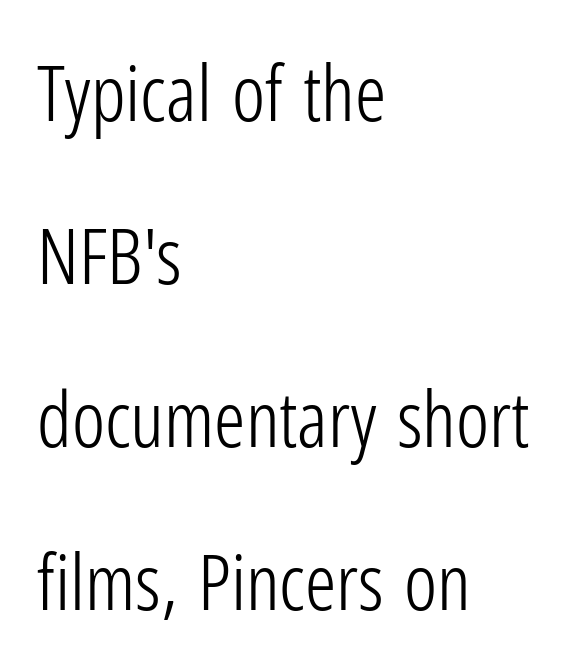
The image shows 78 px light, condensed sans-serif type, upright; set left-aligned, loose line spacing (2.09x), normal letter spacing, not underlined; low stroke contrast and a medium x-height.
